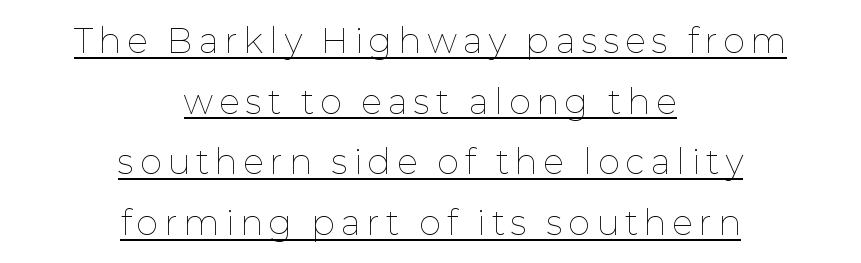
Q: Is the text bold? A: No.
Q: Is the text italic (slanted)? A: No, it is upright.
Q: Is the text underlined? A: Yes.
Q: How is the paragraph aligned? A: Centered.
Q: Is the spacing between letters normal or unusually wide? A: Unusually wide.
Q: Width (condensed, normal, or wide)? A: Normal.
Q: Stroke contrast? A: Low.
Q: x-height? A: Medium.
Q: Monospaced? A: No.
